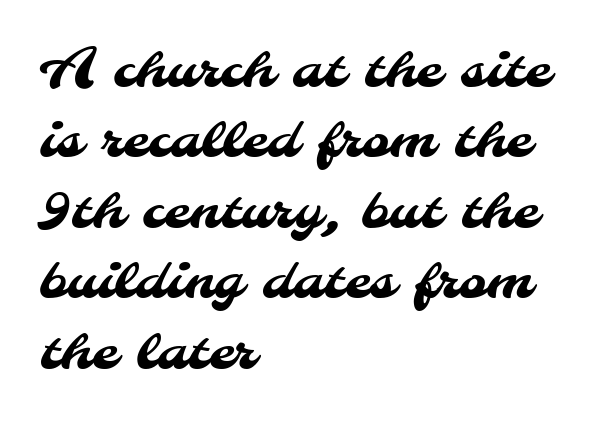
A classic flush-left, rag-right setting is used for this passage. Spacing verdict: proportional, widths tailored to each character. The type is set solid horizontally, with unmodified tracking. Successive baselines arrive at the customary interval.
